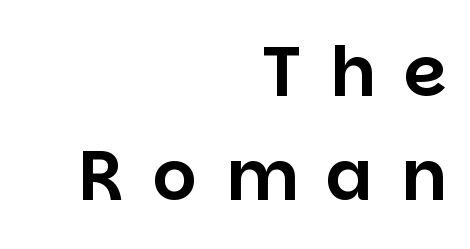
Regarding serifs, this sample does without them. The lines sit at an ordinary, default distance from one another. Spacing verdict: proportional, widths tailored to each character. How are the letters spaced? Widely, with obvious added tracking.
